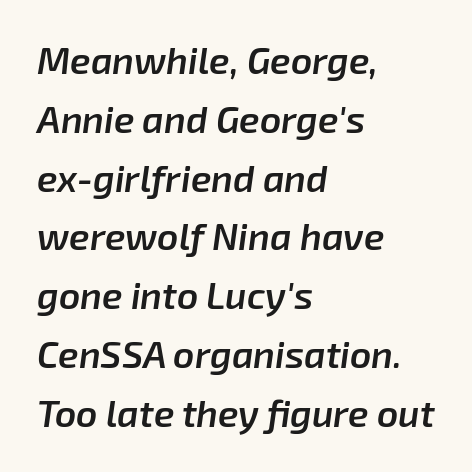
Q: Is the text bold? A: Semi-bold.
Q: Is the text italic (slanted)? A: Yes, it leans right by about 8 degrees.
Q: Is the text underlined? A: No.
Q: How is the paragraph aligned? A: Left-aligned.
Q: Is the spacing between letters normal or unusually wide? A: Normal.
Q: Is the spacing between lines tight, normal or loose? A: Normal.
Q: Width (condensed, normal, or wide)? A: Normal.
Q: Stroke contrast? A: Low.
Q: x-height? A: Medium.
Q: Monospaced? A: No.
